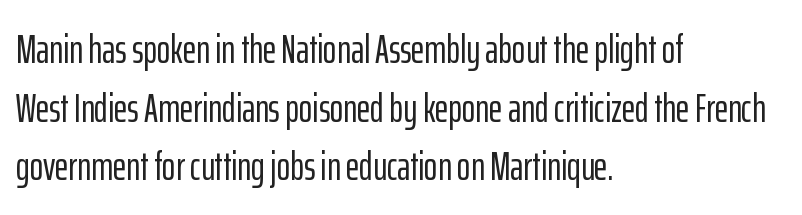
Q: Is the text italic (slanted)? A: No, it is upright.
Q: Is the typeface a serif or a sans-serif typeface? A: Sans-serif.
Q: Is the text underlined? A: No.
Q: How is the paragraph aligned? A: Left-aligned.
Q: Is the spacing between letters normal or unusually wide? A: Normal.
Q: Is the spacing between lines tight, normal or loose? A: Normal.
Q: Width (condensed, normal, or wide)? A: Condensed.
Q: Stroke contrast? A: Low.
Q: x-height? A: Medium.
Q: Monospaced? A: No.
